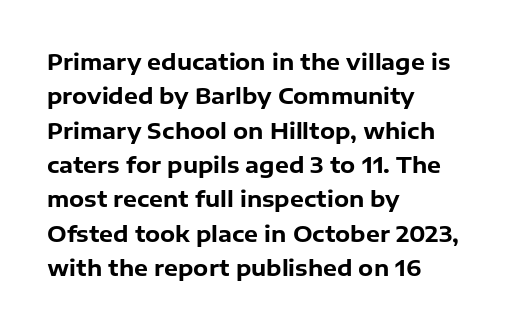
Upright lettering throughout. Just letters on the line, the space beneath them empty. The vertical gap from one line to the next is medium. Strong, thick strokes mark this as bold type. Short and long lines alike share a common starting point at left.
